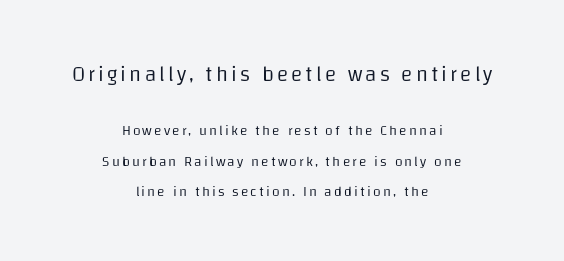
Of the two passages, the one on top uses the larger point size. Type without underlining. Weight: regular or lighter. This rendering uses center alignment, leaving both contours irregular but symmetric. Each new line begins a long way beneath the previous one.
